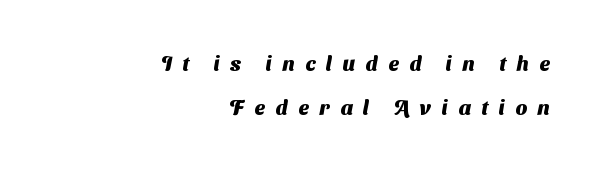
Is the letter spacing exaggerated? Yes — the characters are pushed far apart. One glance says open: line gaps are wider than usual. Students, this is bold: see how much ink each stroke carries. No word sits above an underline. A student would call this right alignment; a typographer would say flush right, rag left.
